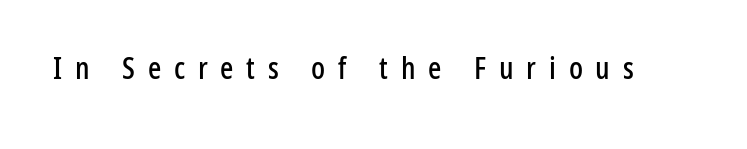
{"serif": "no", "italic": "no", "width": "condensed", "stroke_contrast": "low", "x_height": "medium", "monospaced": "no", "underline": "no", "letter_spacing": "wide", "letter_spacing_em": 0.41, "glyph_px": 31}
